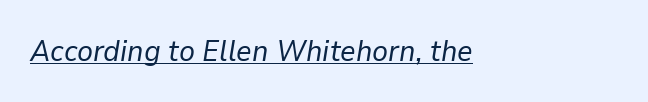
Q: Is the text bold? A: No.
Q: Is the text italic (slanted)? A: Yes, it leans right by about 9 degrees.
Q: Is the text underlined? A: Yes.
Q: Is the spacing between letters normal or unusually wide? A: Normal.
Q: Width (condensed, normal, or wide)? A: Normal.
Q: Stroke contrast? A: Low.
Q: x-height? A: Medium.
Q: Monospaced? A: No.
